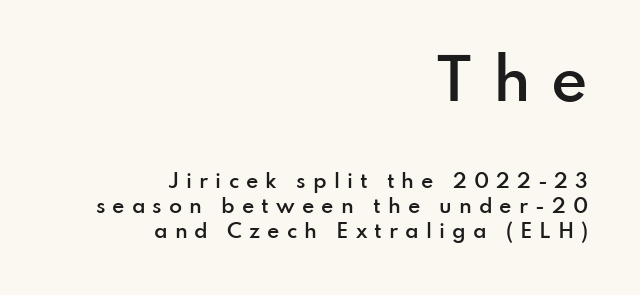
{"serif": "no", "italic": "no", "bold": "semi", "weight": "semibold", "width": "normal", "stroke_contrast": "low", "x_height": "small", "monospaced": "no", "underline": "no", "align": "right", "line_spacing": "normal", "line_spacing_ratio": 1.32, "letter_spacing": "wide", "letter_spacing_em": 0.37, "larger_block": "first", "size_ratio": 2.95, "glyph_px": 56}
